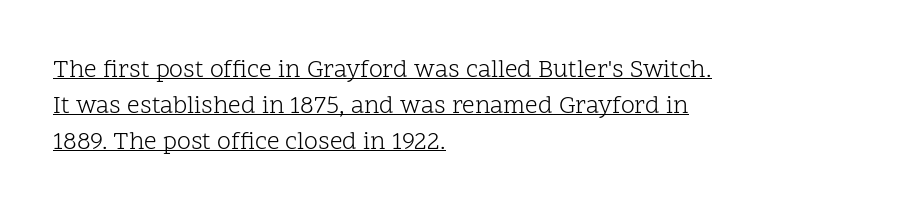
Q: Is the text bold? A: No.
Q: Is the text italic (slanted)? A: No, it is upright.
Q: Is the text underlined? A: Yes.
Q: How is the paragraph aligned? A: Left-aligned.
Q: Is the spacing between letters normal or unusually wide? A: Normal.
Q: Is the spacing between lines tight, normal or loose? A: Normal.
